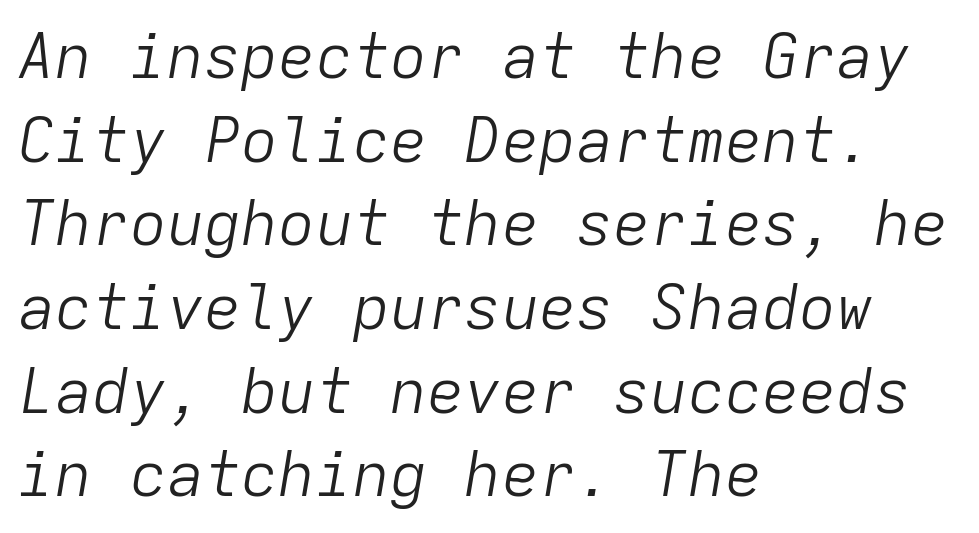
Q: Is the text bold? A: No.
Q: Is the text italic (slanted)? A: Yes, it leans right by about 9 degrees.
Q: Is the text underlined? A: No.
Q: How is the paragraph aligned? A: Left-aligned.
Q: Is the spacing between letters normal or unusually wide? A: Normal.
Q: Is the spacing between lines tight, normal or loose? A: Normal.
Q: Width (condensed, normal, or wide)? A: Normal.
Q: Stroke contrast? A: Low.
Q: x-height? A: Medium.
Q: Monospaced? A: Yes.
